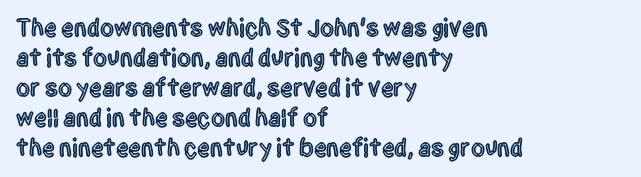
{"italic": "no", "underline": "no", "align": "left", "line_spacing_ratio": 1.2, "letter_spacing": "normal", "letter_spacing_em": 0.0, "glyph_px": 25}
